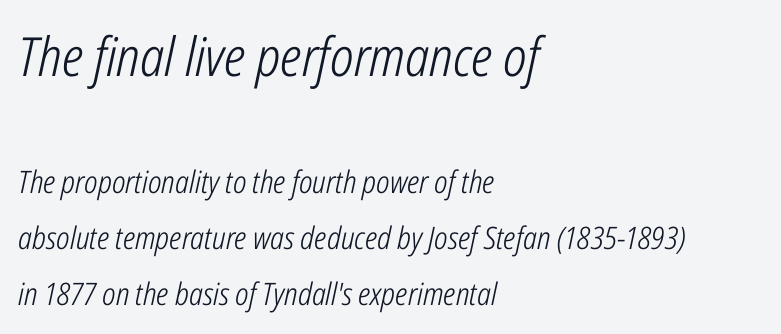
{"italic": "yes", "lean": "right", "slant_degrees": 12, "bold": "no", "weight": "light", "width": "condensed", "stroke_contrast": "low", "x_height": "medium", "monospaced": "no", "underline": "no", "align": "left", "line_spacing_ratio": 1.81, "letter_spacing": "normal", "letter_spacing_em": 0.0, "larger_block": "first", "size_ratio": 1.74, "glyph_px": 54}
